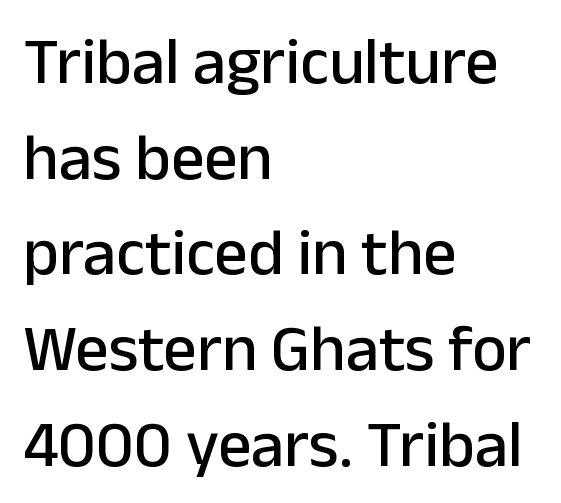
{"serif": "no", "italic": "no", "width": "normal", "stroke_contrast": "low", "x_height": "medium", "monospaced": "no", "underline": "no", "align": "left", "line_spacing": "normal", "line_spacing_ratio": 1.45, "letter_spacing": "normal", "letter_spacing_em": 0.0, "glyph_px": 66}
